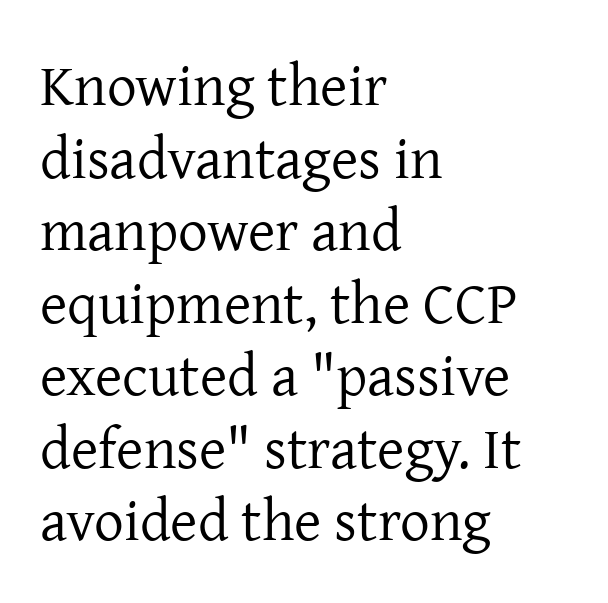
If you drew a ruler down the left edge, every line would touch it. No heavy texture on the line: the type isn't bold. The glyphs in this specimen are seriffed. Letter spacing: default. A typesetter would call this proportional, since set widths differ per character.
